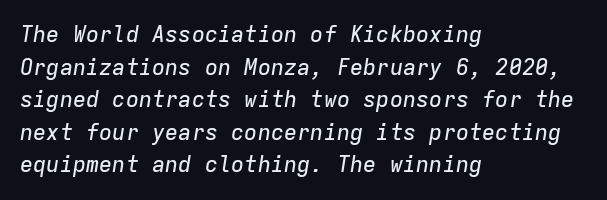
Successive baselines arrive at the customary interval. An italicized treatment has been applied to the whole sample. Anything drawn beneath the words? Only blank space. Spacing between characters is what you'd get straight out of the box. The typesetter chose a ragged-right arrangement here.
